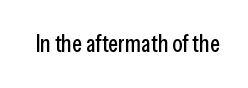
{"italic": "no", "underline": "no", "letter_spacing": "normal", "letter_spacing_em": 0.0, "glyph_px": 24}
